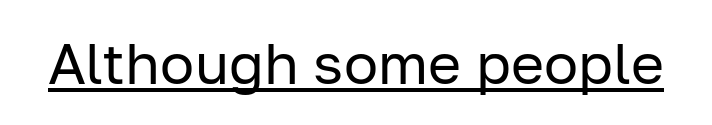
Character widths vary here, with narrow letters taking less room than wide ones. Ascenders rise straight up at ninety degrees. Does extra space separate the letters? No, they use regular spacing. These lines are composed in type without serifs. Somebody hit Ctrl+U on this one — the words are underlined. The strokes carry an ordinary text weight at most.
